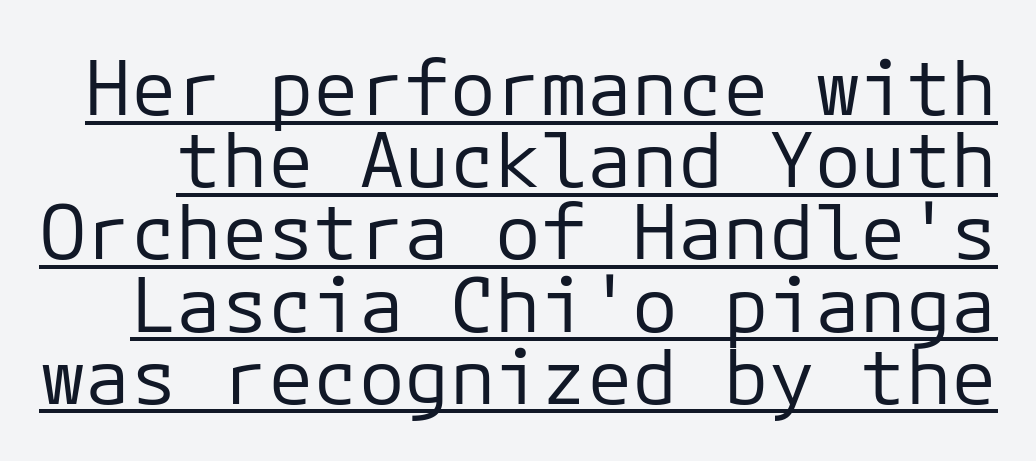
Q: Is the text bold? A: No.
Q: Is the text italic (slanted)? A: No, it is upright.
Q: Is the typeface a serif or a sans-serif typeface? A: Sans-serif.
Q: Is the text underlined? A: Yes.
Q: Is the spacing between letters normal or unusually wide? A: Normal.
Q: Is the spacing between lines tight, normal or loose? A: Tight.
Q: Width (condensed, normal, or wide)? A: Normal.
Q: Stroke contrast? A: Low.
Q: x-height? A: Medium.
Q: Monospaced? A: Yes.
